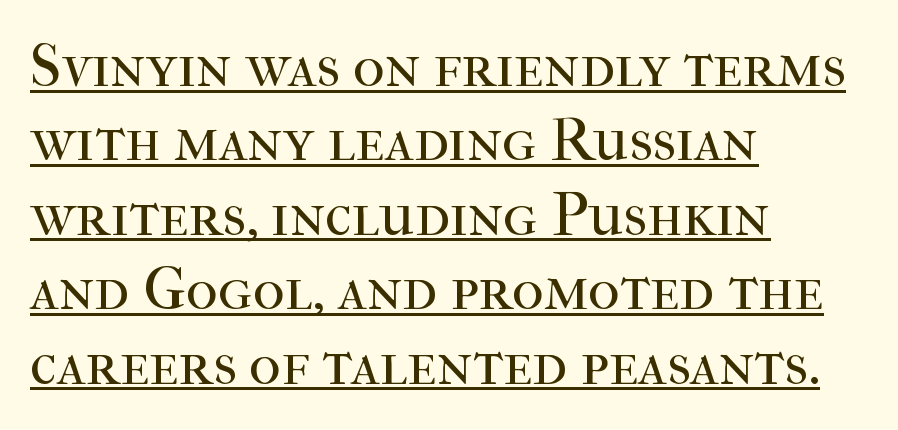
Looks like regular typesetting: each glyph gets only the width it needs. This reads as an unemphasized weight, regular at the heaviest. How are the letters spaced? Ordinarily, with no added tracking. The type sits square on the baseline with zero lean. Somebody hit Ctrl+U on this one — the words are underlined.
